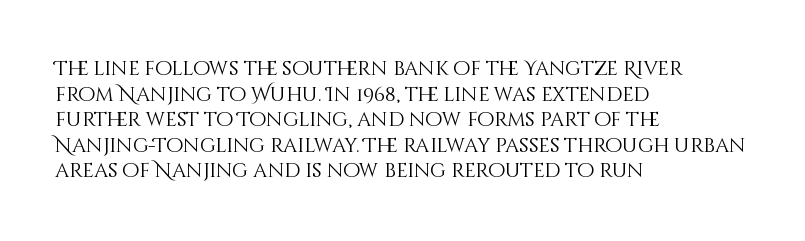
The image shows 20 px text type, upright; set left-aligned, normal line spacing (1.28x), normal letter spacing, not underlined.
